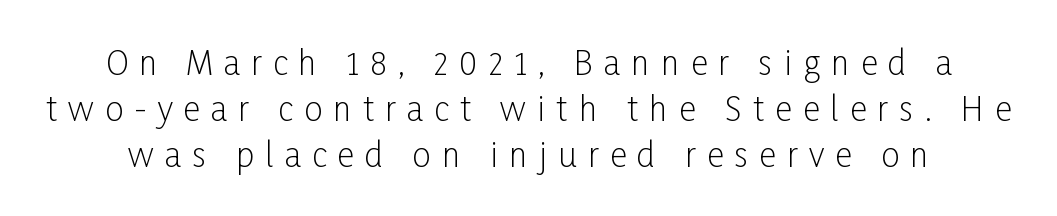
{"serif": "no", "italic": "no", "bold": "no", "weight": "light", "width": "condensed", "stroke_contrast": "low", "x_height": "medium", "monospaced": "no", "underline": "no", "line_spacing": "normal", "line_spacing_ratio": 1.39, "letter_spacing": "wide", "letter_spacing_em": 0.34, "glyph_px": 33}
